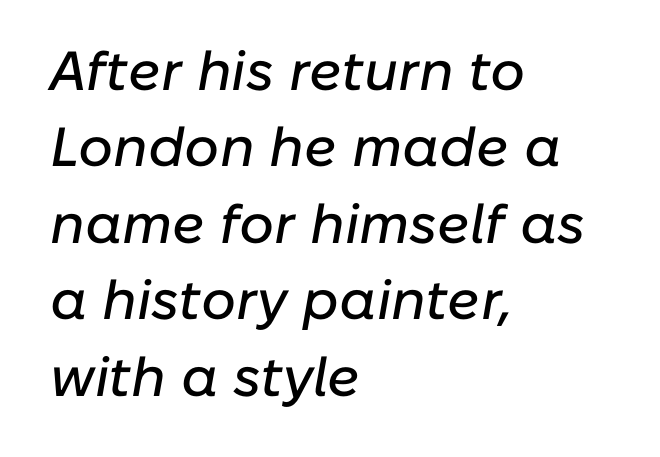
Q: Is the text italic (slanted)? A: Yes, it leans right by about 10 degrees.
Q: Is the text underlined? A: No.
Q: How is the paragraph aligned? A: Left-aligned.
Q: Is the spacing between letters normal or unusually wide? A: Normal.
Q: Is the spacing between lines tight, normal or loose? A: Normal.
Q: Width (condensed, normal, or wide)? A: Normal.
Q: Stroke contrast? A: Low.
Q: x-height? A: Medium.
Q: Monospaced? A: No.
